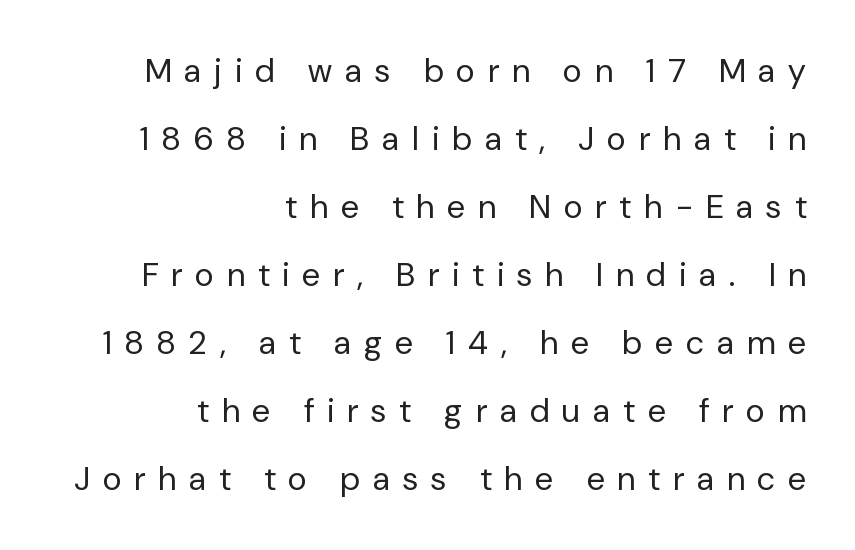
The image shows 33 px regular-weight sans-serif type, upright; set right-aligned, loose line spacing (2.06x), unusually wide letter spacing (+0.4 em), not underlined; low stroke contrast and a medium x-height.
